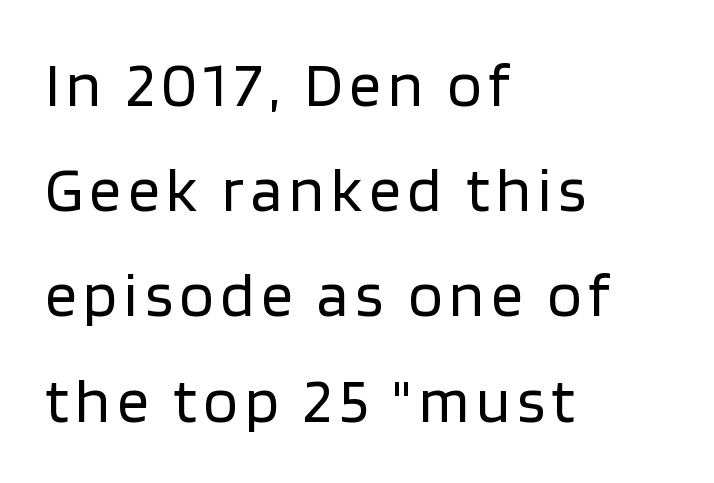
Do the characters align in a grid? No, the font is proportional. Quick note: interline space is typical. Each row of text sits above clean, open space. Unbolded letterforms with no extra heft.
